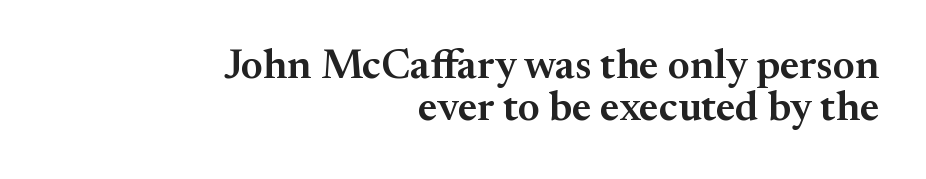
Look at the bottom of the vertical strokes: they flare into serifs here. Spacing between characters is what you'd get straight out of the box. In terms of posture, this sample is upright. The typesetter chose a ragged-left arrangement here. The specimen omits any rule beneath the text block's lines. Notice how descenders almost collide with the ascenders below — that's tight leading.
